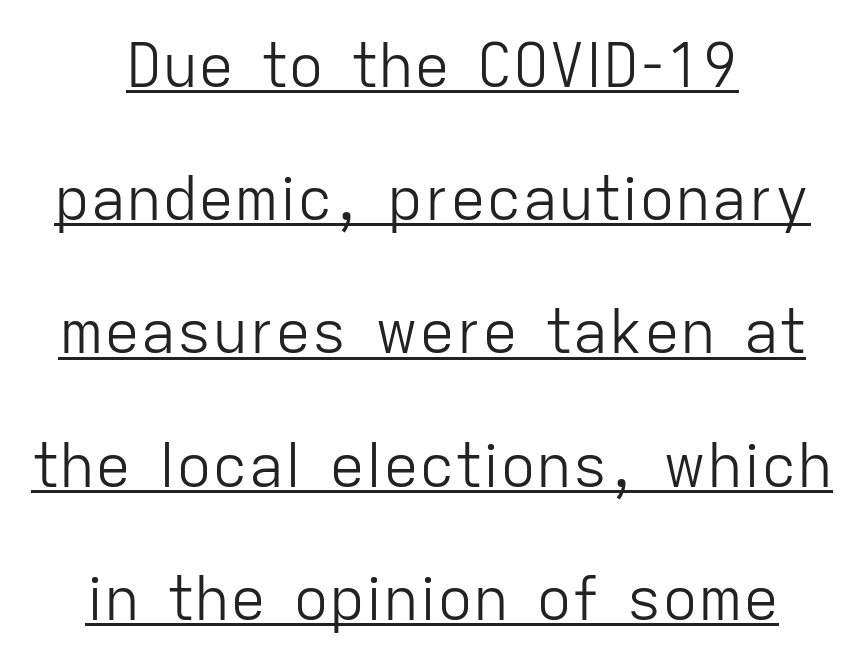
The image shows 60 px light sans-serif type, upright; set centered, loose line spacing (2.22x), normal letter spacing, underlined; low stroke contrast and a medium x-height.
